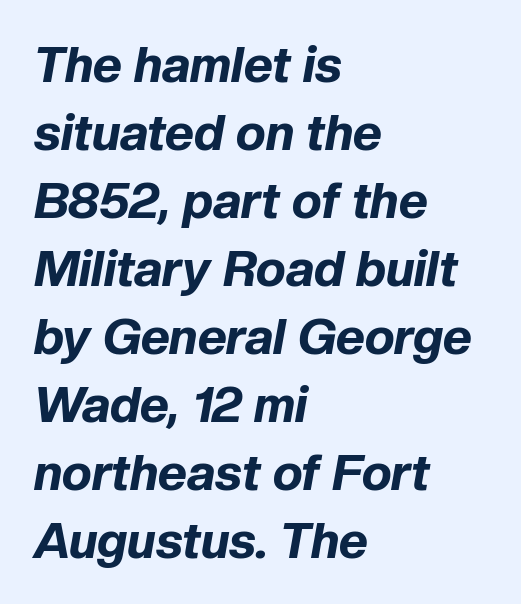
Q: Is the text bold? A: Yes.
Q: Is the text italic (slanted)? A: Yes, it leans right by about 10 degrees.
Q: Is the text underlined? A: No.
Q: How is the paragraph aligned? A: Left-aligned.
Q: Is the spacing between letters normal or unusually wide? A: Normal.
Q: Is the spacing between lines tight, normal or loose? A: Normal.
Q: Width (condensed, normal, or wide)? A: Normal.
Q: Stroke contrast? A: Low.
Q: x-height? A: Medium.
Q: Monospaced? A: No.
